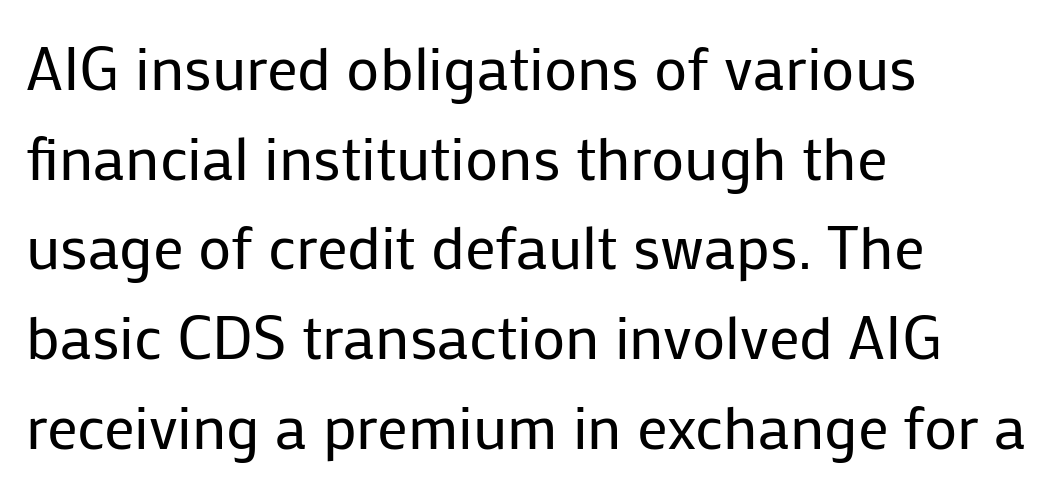
The image shows 61 px regular-weight sans-serif type, upright; set left-aligned, normal line spacing (1.47x), normal letter spacing, not underlined; low stroke contrast and a medium x-height.
